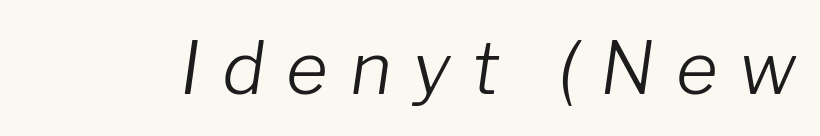
Every character sits at an angle, as italics do. You could not count columns in this text — the font is proportionally spaced. Has an underline been added? It has not. Heaviness? Minimal to ordinary, like unemphasized prose. Honestly, the letter spacing is so wide it's the main thing you notice.
